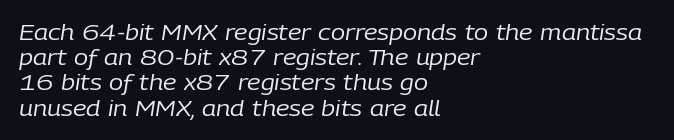
Check under the words: just untouched page. Weight: regular or lighter. Notice how the stems are inclined rather than vertical — that's the hallmark of italics. All the whitespace from short lines collects on the right. The letterforms sit shoulder to shoulder at normal distance.
